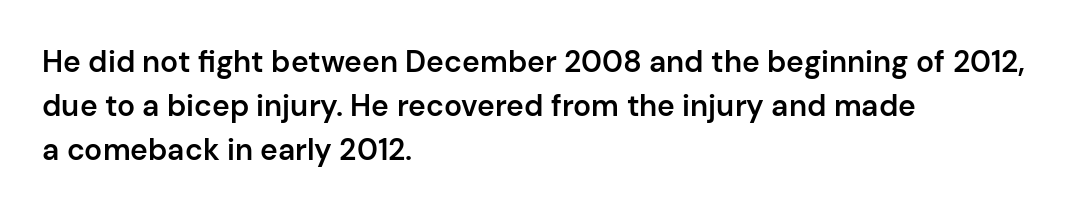
The image shows 30 px semibold sans-serif type, upright; set left-aligned, normal line spacing (1.46x), normal letter spacing, not underlined; low stroke contrast and a medium x-height.
